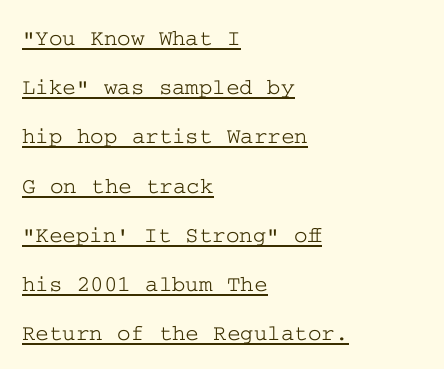
The image shows 23 px text type, upright; set left-aligned, loose line spacing (2.14x), normal letter spacing, underlined.
